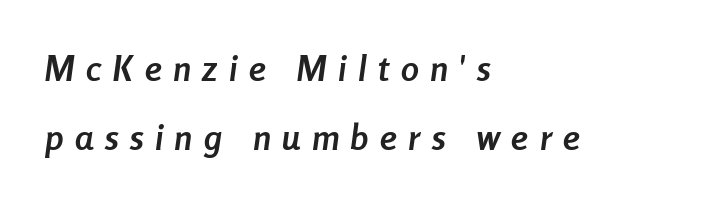
{"italic": "yes", "lean": "right", "slant_degrees": 8, "bold": "yes", "weight": "semibold", "width": "condensed", "stroke_contrast": "low", "x_height": "medium", "monospaced": "no", "underline": "no", "align": "left", "line_spacing": "loose", "line_spacing_ratio": 1.91, "letter_spacing": "wide", "letter_spacing_em": 0.32, "glyph_px": 36}
